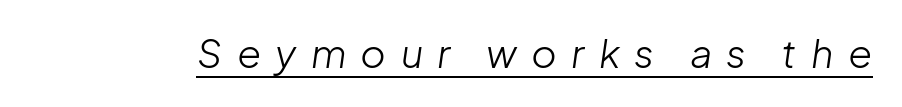
Does the lettering tilt? It does — this is italic. Is the type heavy? It reads as light-to-regular instead. Each line of the rendering has a horizontal stroke beneath the glyphs. Note the varied advance widths — an 'i' is clearly narrower than an 'm'. This sample uses expanded letter spacing, leaving extra air between glyphs.
